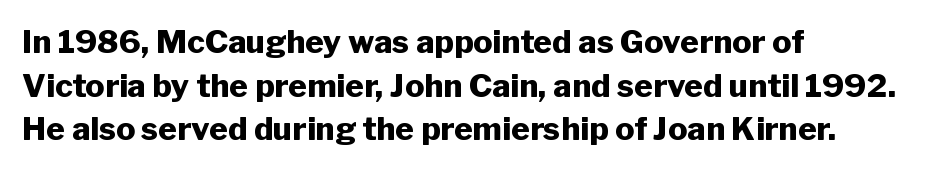
{"serif": "no", "italic": "no", "bold": "yes", "weight": "heavy", "width": "normal", "stroke_contrast": "low", "x_height": "medium", "monospaced": "no", "underline": "no", "align": "left", "line_spacing": "normal", "line_spacing_ratio": 1.36, "letter_spacing": "normal", "letter_spacing_em": 0.0, "glyph_px": 32}
